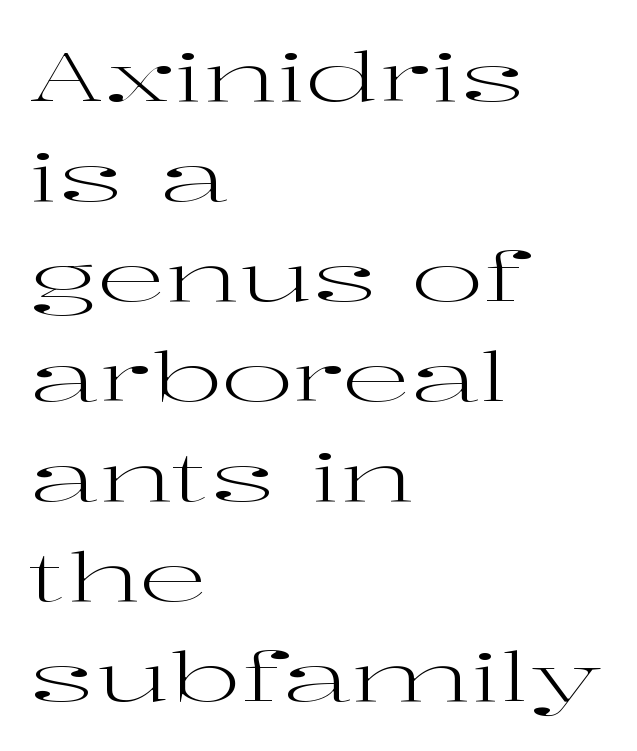
The image shows 68 px regular-weight, wide serif type, upright; set left-aligned, normal line spacing (1.47x), normal letter spacing, not underlined; high stroke contrast and a medium x-height.
